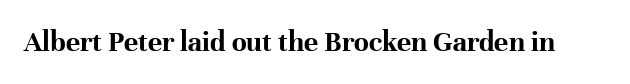
Spacing verdict: proportional, widths tailored to each character. Nobody drew a line under any word here. Chunky letters — that's bold for sure. Students, note that the glyphs here touch the page at normal intervals. The glyphs in this specimen are seriffed.
